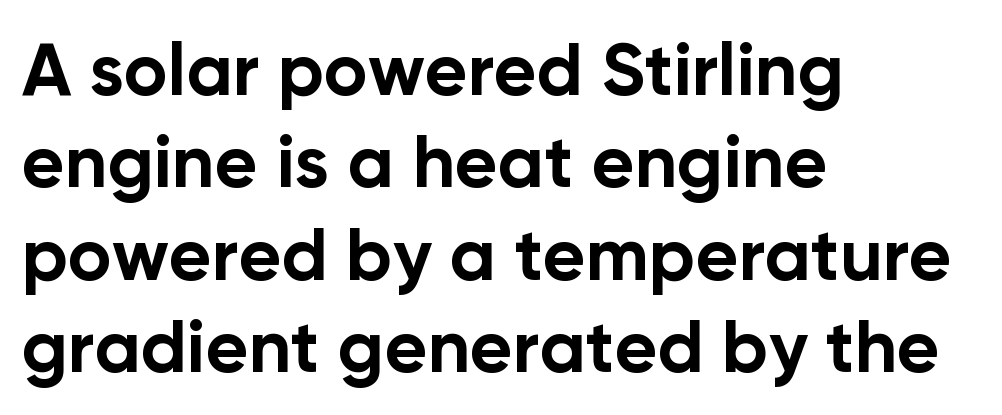
The image shows 74 px bold sans-serif type, upright; set left-aligned, normal line spacing (1.25x), normal letter spacing, not underlined; low stroke contrast and a medium x-height.
